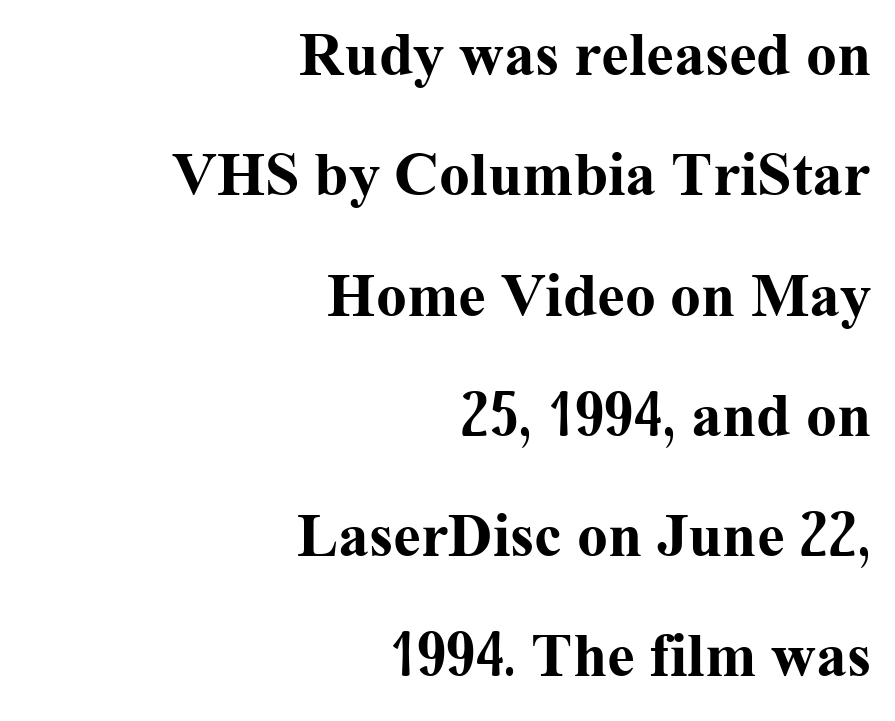
The image shows 62 px bold serif type, upright; set right-aligned, loose line spacing (1.94x), normal letter spacing, not underlined; medium stroke contrast and a medium x-height.
